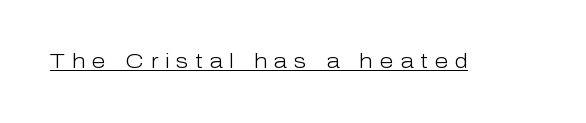
Q: Is the text bold? A: No.
Q: Is the text italic (slanted)? A: No, it is upright.
Q: Is the text underlined? A: Yes.
Q: Is the spacing between letters normal or unusually wide? A: Unusually wide.
